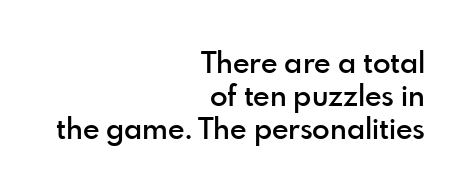
Q: Is the text bold? A: Semi-bold.
Q: Is the text italic (slanted)? A: No, it is upright.
Q: Is the typeface a serif or a sans-serif typeface? A: Sans-serif.
Q: Is the text underlined? A: No.
Q: How is the paragraph aligned? A: Right-aligned.
Q: Is the spacing between letters normal or unusually wide? A: Normal.
Q: Is the spacing between lines tight, normal or loose? A: Tight.
Q: Width (condensed, normal, or wide)? A: Normal.
Q: x-height? A: Small.
Q: Monospaced? A: No.
